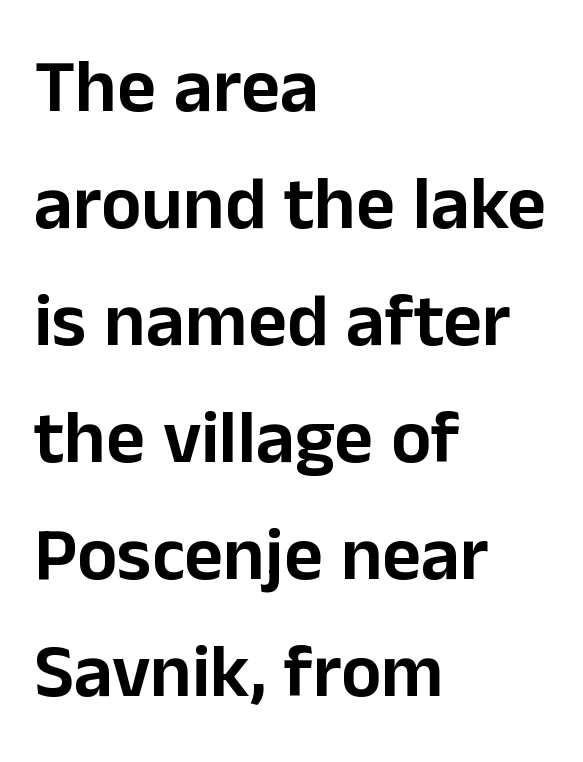
Unlike a traditional serif, this face leaves its strokes unadorned. A bare baseline throughout the passage. Character widths vary here, with narrow letters taking less room than wide ones. Every row of glyphs begins at an identical x-position on the left. Quick note: interline space is typical.
